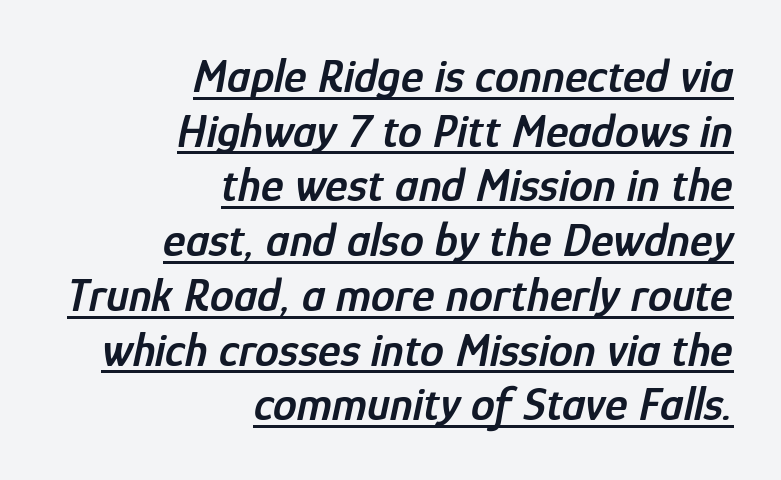
The image shows 48 px semibold, condensed type, italic (leaning right); set right-aligned, tight line spacing (1.14x), normal letter spacing, underlined; low stroke contrast and a medium x-height.
